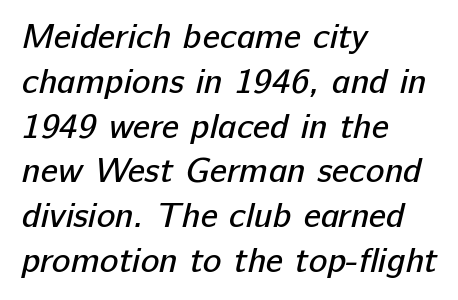
Q: Is the text bold? A: No.
Q: Is the typeface a serif or a sans-serif typeface? A: Sans-serif.
Q: Is the text underlined? A: No.
Q: How is the paragraph aligned? A: Left-aligned.
Q: Is the spacing between letters normal or unusually wide? A: Normal.
Q: Is the spacing between lines tight, normal or loose? A: Normal.
Q: Width (condensed, normal, or wide)? A: Normal.
Q: Stroke contrast? A: Low.
Q: x-height? A: Medium.
Q: Monospaced? A: No.
